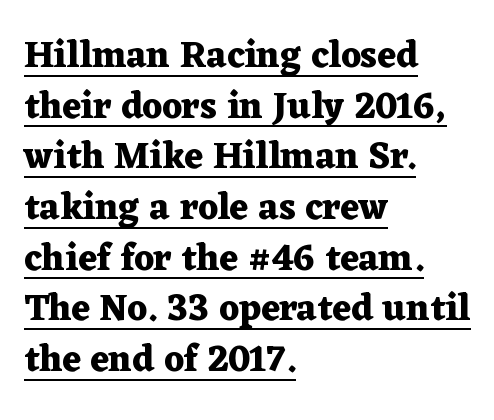
{"serif": "yes", "italic": "no", "bold": "yes", "weight": "heavy", "width": "wide", "stroke_contrast": "medium", "x_height": "medium", "monospaced": "no", "underline": "yes", "align": "left", "line_spacing": "normal", "line_spacing_ratio": 1.37, "letter_spacing": "normal", "letter_spacing_em": 0.0, "glyph_px": 37}
